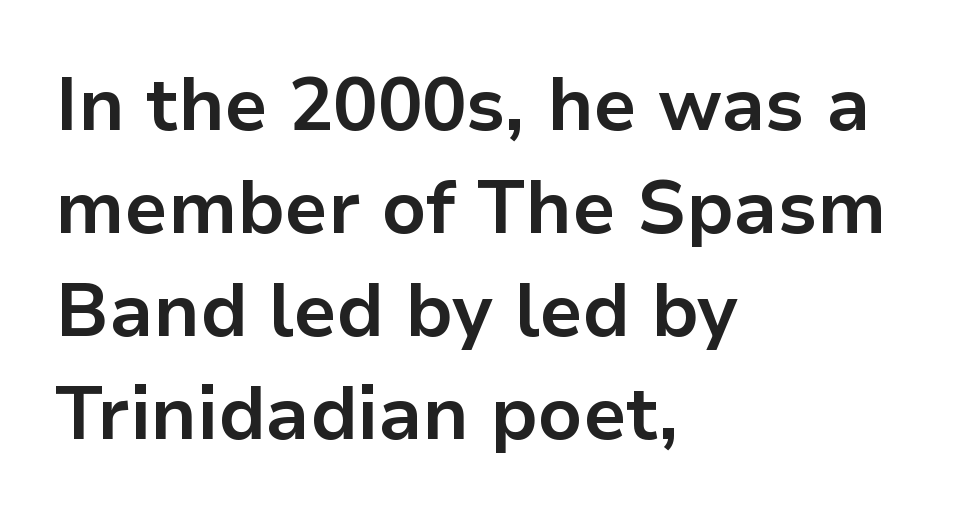
{"serif": "no", "italic": "no", "bold": "yes", "weight": "bold", "width": "normal", "stroke_contrast": "low", "x_height": "medium", "monospaced": "no", "underline": "no", "align": "left", "line_spacing": "normal", "line_spacing_ratio": 1.39, "letter_spacing": "normal", "letter_spacing_em": 0.0, "glyph_px": 74}
